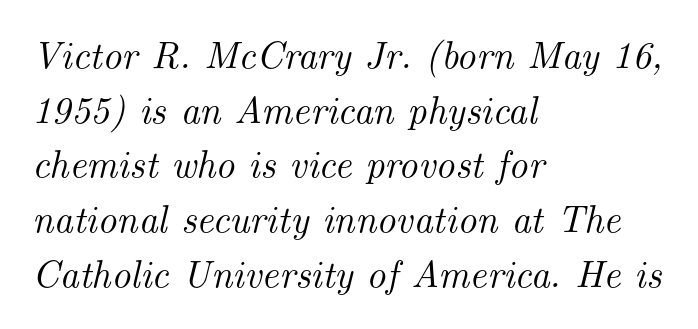
{"serif": "yes", "italic": "yes", "lean": "right", "slant_degrees": 14, "width": "normal", "stroke_contrast": "medium", "x_height": "small", "monospaced": "no", "underline": "no", "align": "left", "line_spacing": "normal", "line_spacing_ratio": 1.44, "letter_spacing": "normal", "letter_spacing_em": 0.0, "glyph_px": 38}
